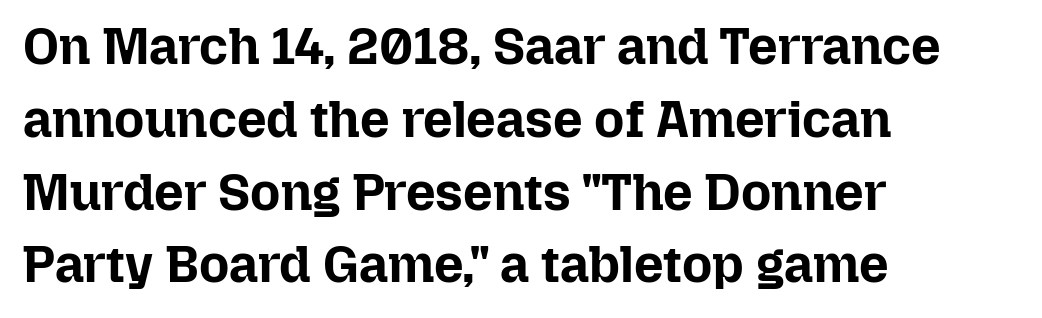
{"italic": "no", "bold": "yes", "weight": "bold", "width": "normal", "stroke_contrast": "low", "x_height": "medium", "monospaced": "no", "underline": "no", "align": "left", "line_spacing": "normal", "line_spacing_ratio": 1.4, "letter_spacing": "normal", "letter_spacing_em": 0.0, "glyph_px": 52}
